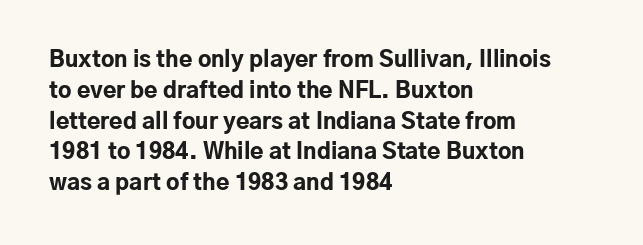
The image shows 22 px bold type, upright; set left-aligned, normal line spacing (1.4x), normal letter spacing, not underlined.
